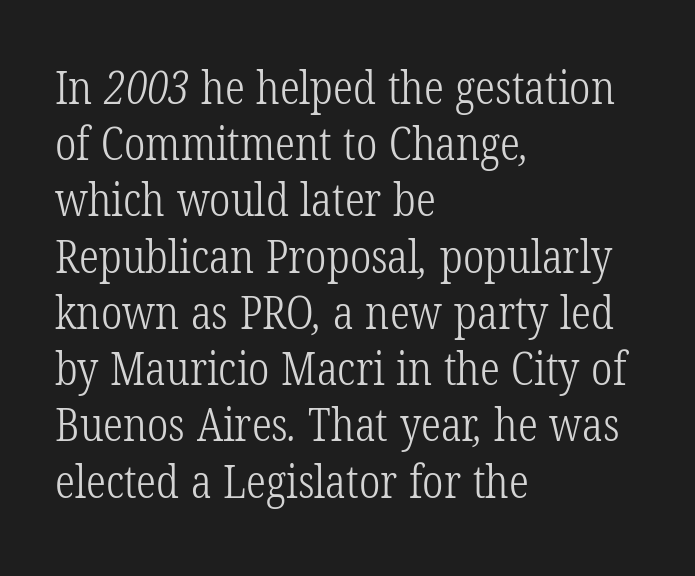
Q: Is the text bold? A: No.
Q: Is the typeface a serif or a sans-serif typeface? A: Serif.
Q: Is the text underlined? A: No.
Q: How is the paragraph aligned? A: Left-aligned.
Q: Is the spacing between letters normal or unusually wide? A: Normal.
Q: Is the spacing between lines tight, normal or loose? A: Normal.
Q: Width (condensed, normal, or wide)? A: Condensed.
Q: Stroke contrast? A: Low.
Q: x-height? A: Medium.
Q: Monospaced? A: No.
